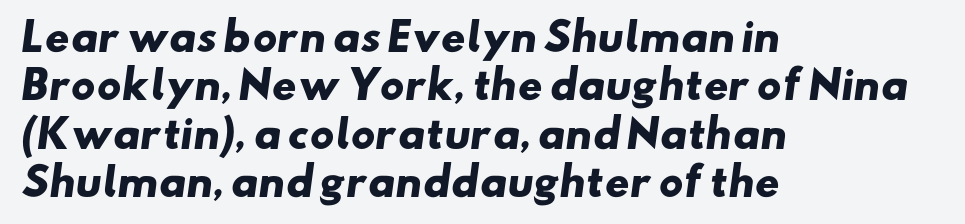
The image shows 38 px heavy, wide sans-serif type; set left-aligned, normal line spacing (1.27x), normal letter spacing, not underlined; low stroke contrast and a small x-height.
